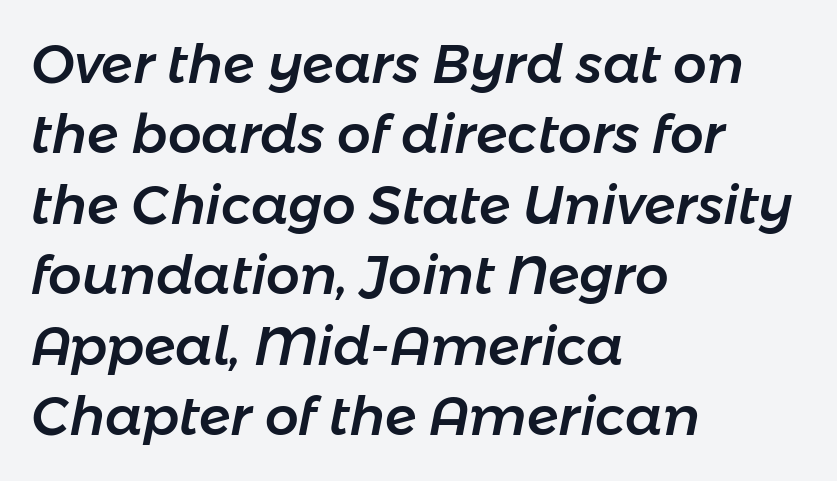
Q: Is the text italic (slanted)? A: Yes, it leans right by about 11 degrees.
Q: Is the text underlined? A: No.
Q: How is the paragraph aligned? A: Left-aligned.
Q: Is the spacing between letters normal or unusually wide? A: Normal.
Q: Is the spacing between lines tight, normal or loose? A: Normal.
Q: Width (condensed, normal, or wide)? A: Normal.
Q: Stroke contrast? A: Low.
Q: x-height? A: Medium.
Q: Monospaced? A: No.
